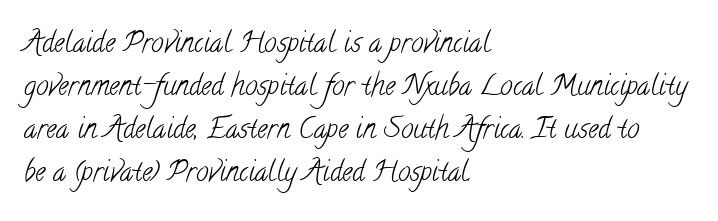
{"serif": "yes", "bold": "no", "weight": "light", "width": "condensed", "stroke_contrast": "low", "x_height": "small", "monospaced": "no", "underline": "no", "align": "left", "line_spacing": "normal", "line_spacing_ratio": 1.53, "letter_spacing": "normal", "letter_spacing_em": 0.0, "glyph_px": 28}
